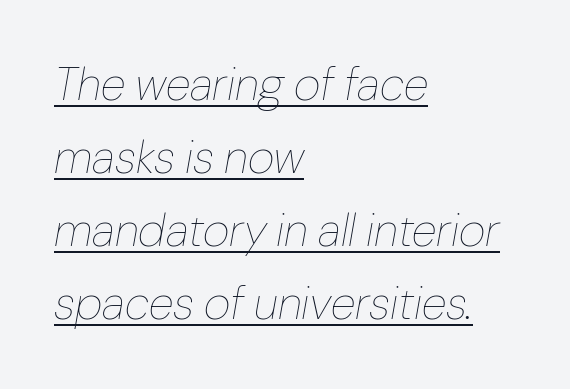
The image shows 46 px thin type, italic (leaning right); set left-aligned, normal line spacing (1.59x), normal letter spacing, underlined; low stroke contrast and a medium x-height.
